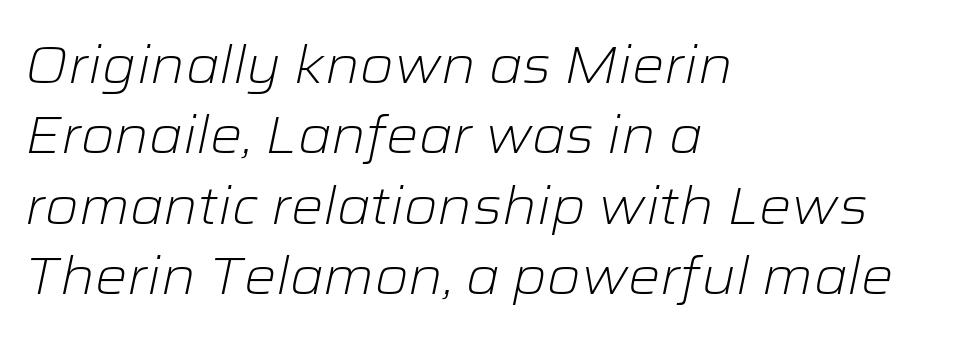
Q: Is the text bold? A: No.
Q: Is the text italic (slanted)? A: Yes, it leans right by about 12 degrees.
Q: Is the text underlined? A: No.
Q: How is the paragraph aligned? A: Left-aligned.
Q: Is the spacing between letters normal or unusually wide? A: Normal.
Q: Is the spacing between lines tight, normal or loose? A: Normal.
Q: Width (condensed, normal, or wide)? A: Wide.
Q: Stroke contrast? A: Low.
Q: x-height? A: Medium.
Q: Monospaced? A: No.
